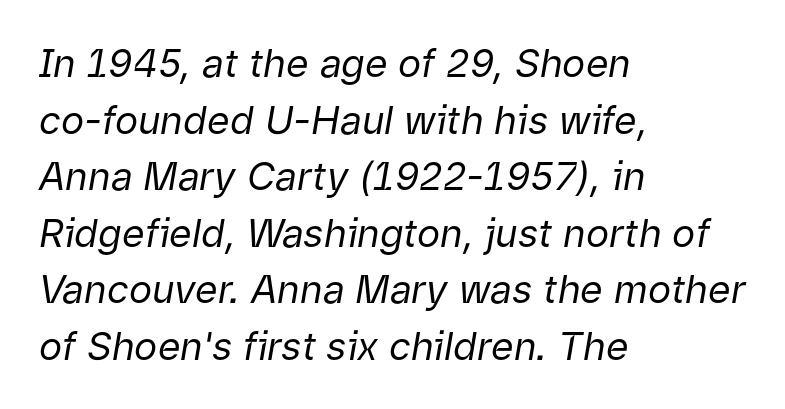
{"italic": "yes", "lean": "right", "slant_degrees": 9, "bold": "no", "weight": "regular", "width": "normal", "stroke_contrast": "low", "x_height": "medium", "monospaced": "no", "underline": "no", "align": "left", "line_spacing": "normal", "line_spacing_ratio": 1.45, "letter_spacing": "normal", "letter_spacing_em": 0.0, "glyph_px": 39}
